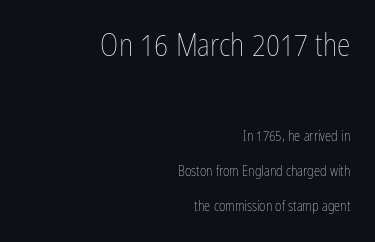
Students, note that the glyphs here touch the page at normal intervals. This sample has the flowing, uneven cadence of proportional lettering. Posture: vertical. Type size steps down from the first block to the second. All the whitespace from short lines collects on the left.
